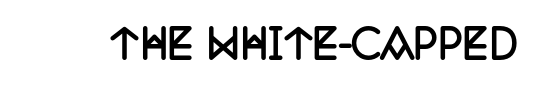
Q: Is the text bold? A: Yes.
Q: Is the text italic (slanted)? A: No, it is upright.
Q: Is the typeface a serif or a sans-serif typeface? A: Serif.
Q: Is the text underlined? A: No.
Q: Is the spacing between letters normal or unusually wide? A: Normal.
Q: Width (condensed, normal, or wide)? A: Condensed.
Q: Stroke contrast? A: Low.
Q: x-height? A: Large.
Q: Monospaced? A: No.
